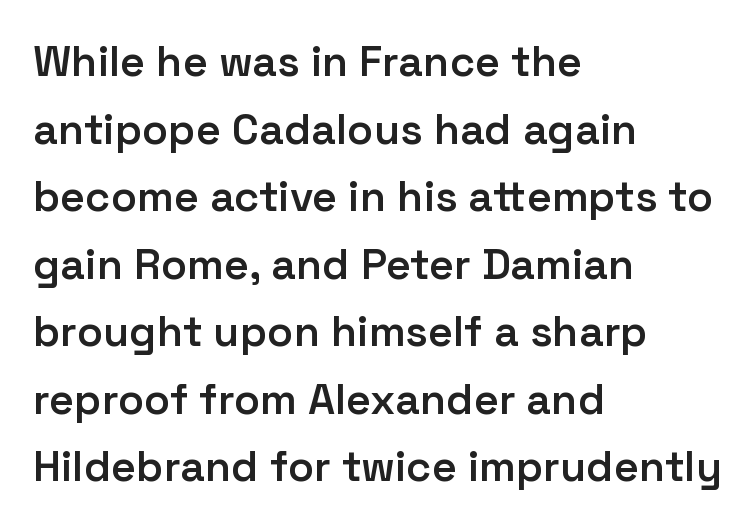
The image shows 43 px semibold sans-serif type, upright; set left-aligned, normal line spacing (1.57x), normal letter spacing, not underlined; low stroke contrast and a medium x-height.
